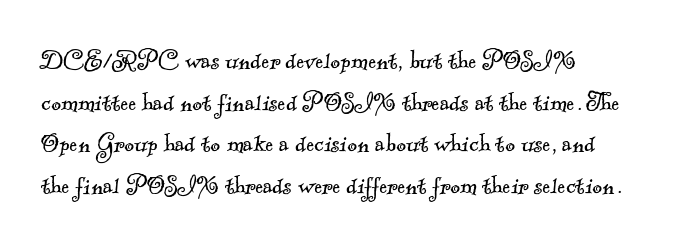
The image shows 30 px light serif type; set left-aligned, normal line spacing (1.39x), normal letter spacing, not underlined; a small x-height.
